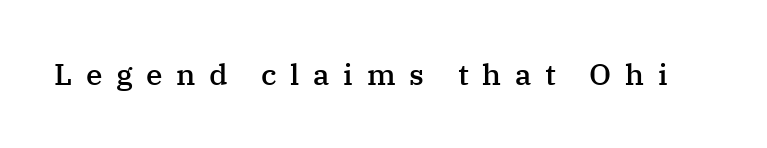
{"serif": "yes", "italic": "no", "bold": "semi", "weight": "semibold", "width": "normal", "stroke_contrast": "medium", "x_height": "medium", "monospaced": "no", "underline": "no", "letter_spacing": "wide", "letter_spacing_em": 0.45, "glyph_px": 30}
